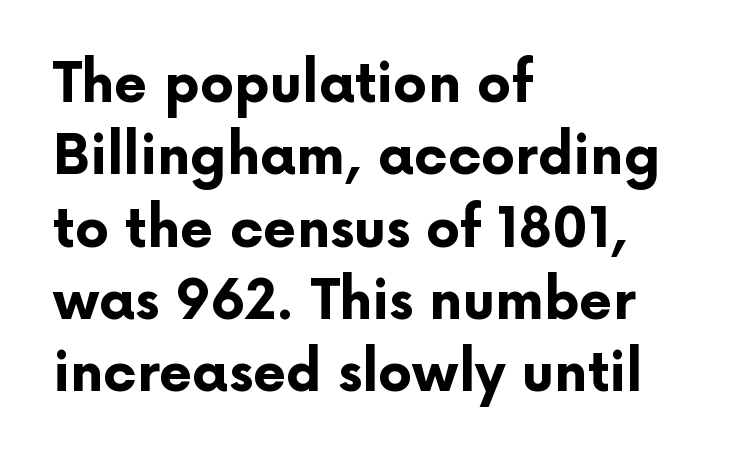
The image shows 54 px bold sans-serif type, upright; set left-aligned, normal line spacing (1.34x), normal letter spacing, not underlined; low stroke contrast and a medium x-height.
